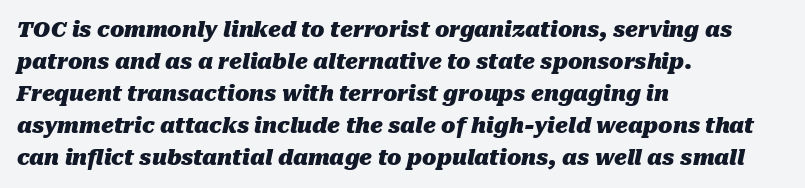
{"italic": "yes", "lean": "right", "slant_degrees": 10, "bold": "yes", "underline": "no", "align": "left", "line_spacing": "normal", "line_spacing_ratio": 1.52, "letter_spacing": "normal", "letter_spacing_em": 0.0, "glyph_px": 21}
